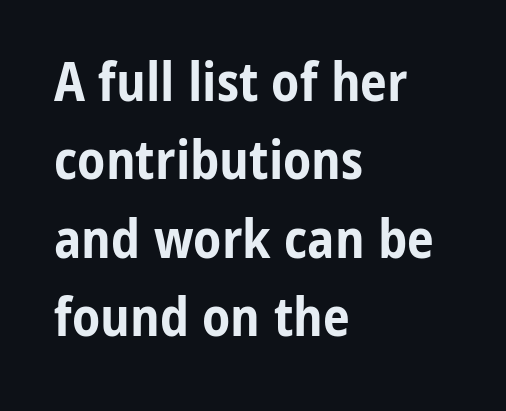
Q: Is the text bold? A: Yes.
Q: Is the text italic (slanted)? A: No, it is upright.
Q: Is the typeface a serif or a sans-serif typeface? A: Sans-serif.
Q: Is the text underlined? A: No.
Q: How is the paragraph aligned? A: Left-aligned.
Q: Is the spacing between letters normal or unusually wide? A: Normal.
Q: Is the spacing between lines tight, normal or loose? A: Normal.
Q: Width (condensed, normal, or wide)? A: Condensed.
Q: Stroke contrast? A: Low.
Q: x-height? A: Medium.
Q: Monospaced? A: No.
